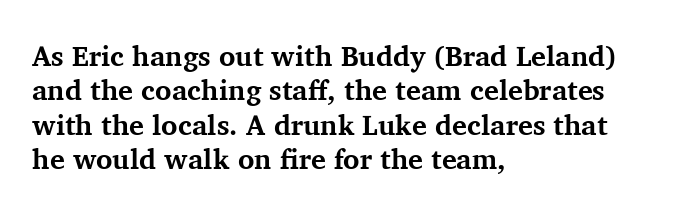
Q: Is the text bold? A: Yes.
Q: Is the text italic (slanted)? A: No, it is upright.
Q: Is the typeface a serif or a sans-serif typeface? A: Serif.
Q: Is the text underlined? A: No.
Q: How is the paragraph aligned? A: Left-aligned.
Q: Is the spacing between letters normal or unusually wide? A: Normal.
Q: Width (condensed, normal, or wide)? A: Normal.
Q: Stroke contrast? A: Medium.
Q: x-height? A: Medium.
Q: Monospaced? A: No.
